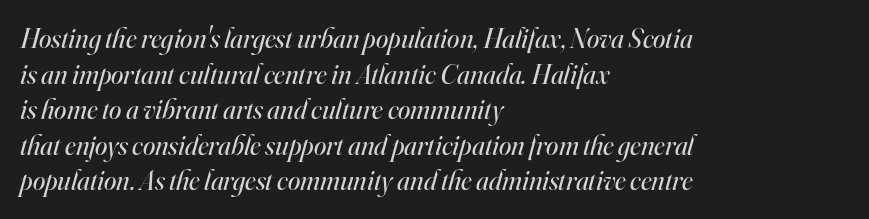
Q: Is the text bold? A: No.
Q: Is the text italic (slanted)? A: Yes, it leans right by about 16 degrees.
Q: Is the typeface a serif or a sans-serif typeface? A: Serif.
Q: Is the text underlined? A: No.
Q: How is the paragraph aligned? A: Left-aligned.
Q: Is the spacing between letters normal or unusually wide? A: Normal.
Q: Is the spacing between lines tight, normal or loose? A: Normal.
Q: Width (condensed, normal, or wide)? A: Normal.
Q: Stroke contrast? A: High.
Q: x-height? A: Small.
Q: Monospaced? A: No.
